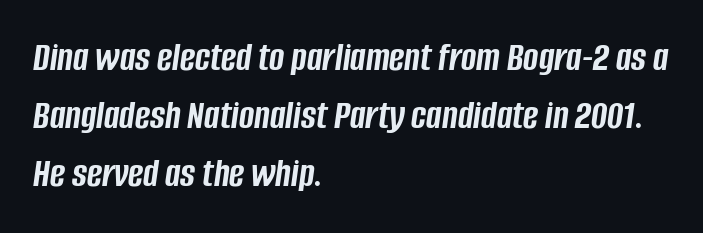
Its strokes are broad and dark, the hallmark of bold type. Here the designer chose a conventional face with non-uniform glyph widths. Descender tails drop into unmarked territory. One-word summary of the alignment: left.
